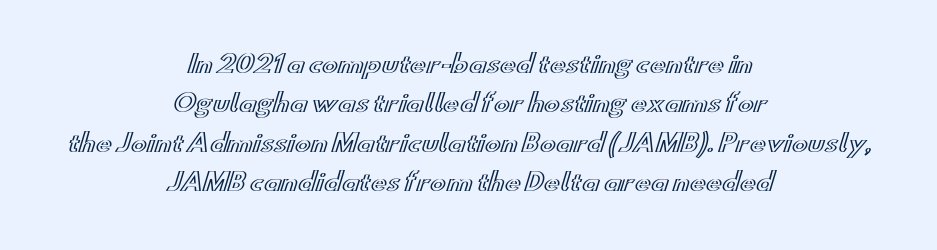
Q: Is the text italic (slanted)? A: Yes.
Q: Is the text underlined? A: No.
Q: How is the paragraph aligned? A: Centered.
Q: Is the spacing between letters normal or unusually wide? A: Normal.
Q: Is the spacing between lines tight, normal or loose? A: Normal.
